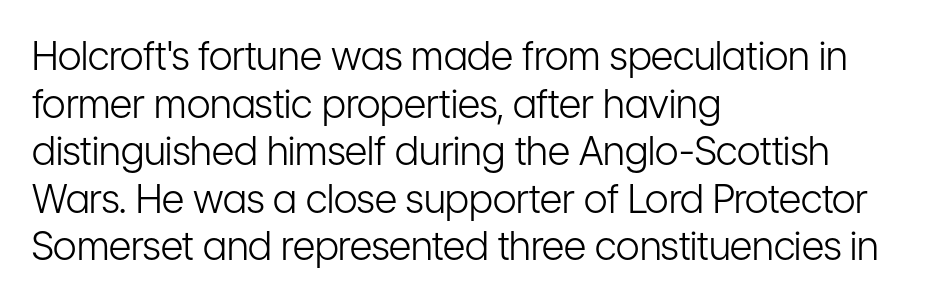
The image shows 39 px light, condensed sans-serif type, upright; set left-aligned, line spacing 1.22x, normal letter spacing, not underlined; low stroke contrast and a medium x-height.
